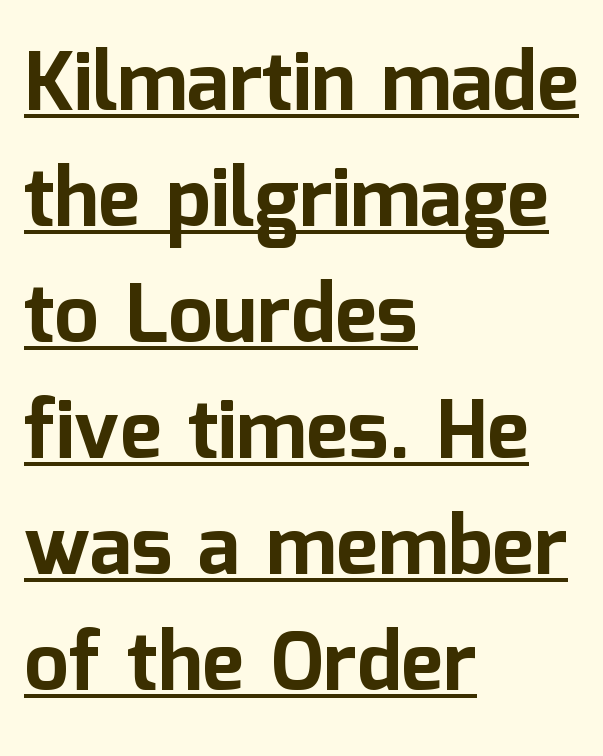
Q: Is the text bold? A: Yes.
Q: Is the text italic (slanted)? A: No, it is upright.
Q: Is the typeface a serif or a sans-serif typeface? A: Sans-serif.
Q: Is the text underlined? A: Yes.
Q: How is the paragraph aligned? A: Left-aligned.
Q: Is the spacing between letters normal or unusually wide? A: Normal.
Q: Is the spacing between lines tight, normal or loose? A: Normal.
Q: Width (condensed, normal, or wide)? A: Normal.
Q: Stroke contrast? A: Low.
Q: x-height? A: Medium.
Q: Monospaced? A: No.
